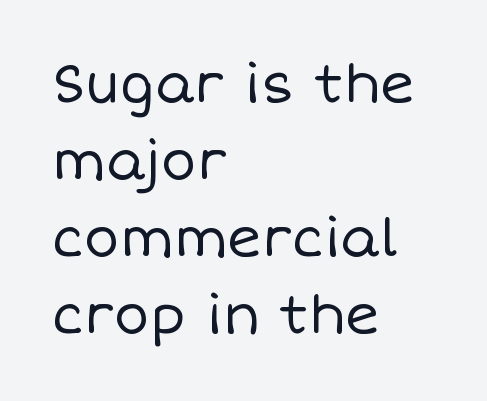
Q: Is the text bold? A: No.
Q: Is the text italic (slanted)? A: No, it is upright.
Q: Is the text underlined? A: No.
Q: How is the paragraph aligned? A: Left-aligned.
Q: Is the spacing between letters normal or unusually wide? A: Normal.
Q: Is the spacing between lines tight, normal or loose? A: Normal.
Q: Width (condensed, normal, or wide)? A: Normal.
Q: Stroke contrast? A: Low.
Q: x-height? A: Large.
Q: Monospaced? A: No.
